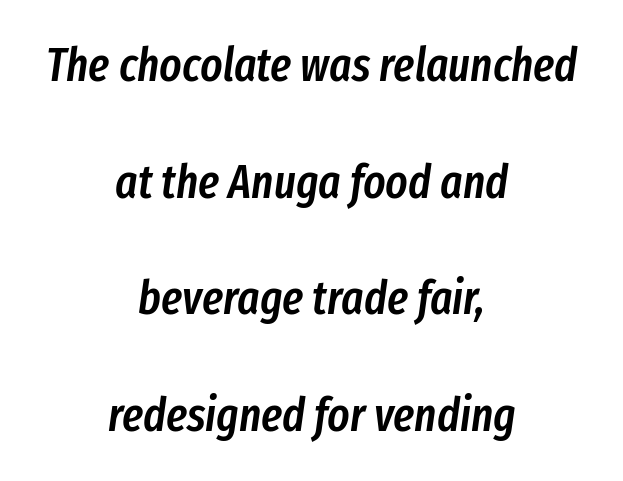
Leading is clearly above the norm, producing a sparse column. These lines keep a tight, regular rhythm from letter to letter. The typesetting leans somewhat heavy: a semibold. Which margin do the lines hug? Neither — every line sits in the middle. Lines of text with bare space underneath.
